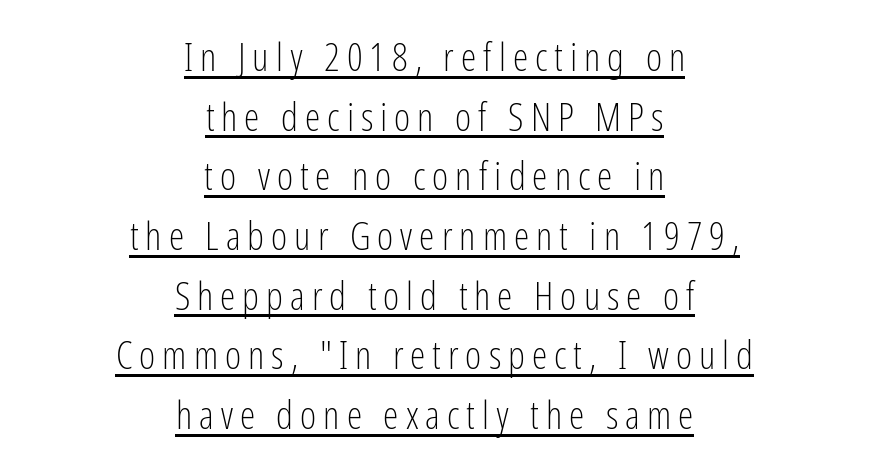
Q: Is the text bold? A: No.
Q: Is the text italic (slanted)? A: No, it is upright.
Q: Is the typeface a serif or a sans-serif typeface? A: Sans-serif.
Q: Is the text underlined? A: Yes.
Q: How is the paragraph aligned? A: Centered.
Q: Is the spacing between lines tight, normal or loose? A: Normal.
Q: Width (condensed, normal, or wide)? A: Condensed.
Q: Stroke contrast? A: Low.
Q: x-height? A: Medium.
Q: Monospaced? A: No.
